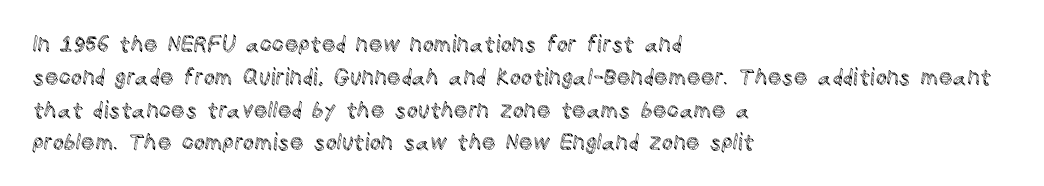
The specimen omits any rule beneath the text block's lines. Is the letter spacing exaggerated? No — it looks like the ordinary default. The rag falls on the right side of this text block. Baseline-to-baseline distance is the conventional proportion of letter height.
